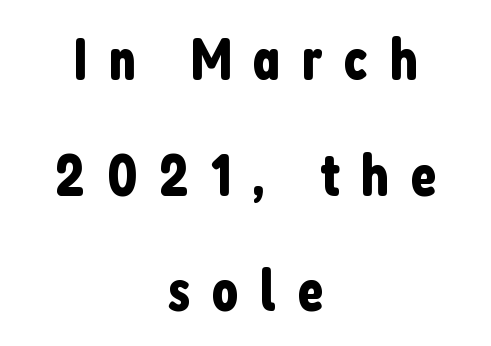
The image shows 59 px condensed sans-serif type, upright; set centered, loose line spacing (1.96x), unusually wide letter spacing (+0.36 em), not underlined; low stroke contrast and a medium x-height.
